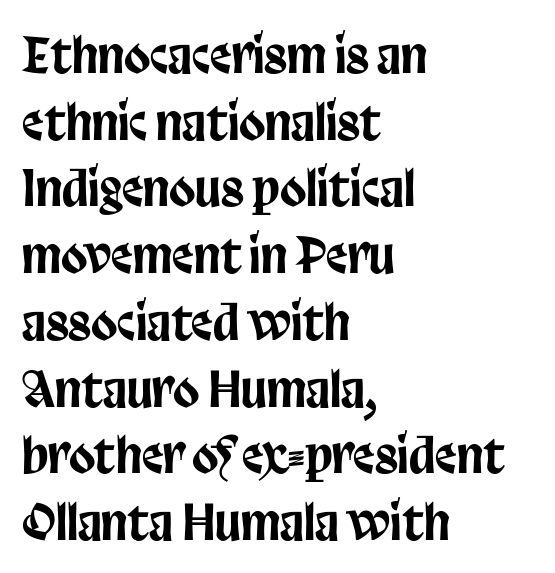
Quick note: not italic, upright. Leading matches the norm, producing a regular column. Think of a printed novel: that variable character pitch is what you see here. Nothing sits at the stroke ends, so this counts as sans-serif. The passage shown is not underscored anywhere. Every row of glyphs begins at an identical x-position on the left.
